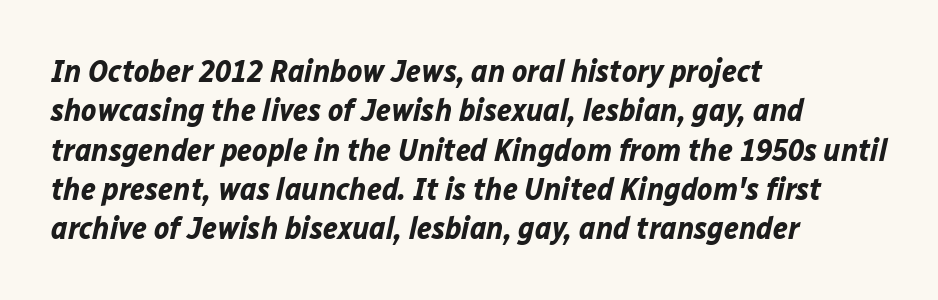
Q: Is the text bold? A: Yes.
Q: Is the text italic (slanted)? A: Yes, it leans right by about 12 degrees.
Q: Is the text underlined? A: No.
Q: How is the paragraph aligned? A: Left-aligned.
Q: Is the spacing between letters normal or unusually wide? A: Normal.
Q: Width (condensed, normal, or wide)? A: Normal.
Q: Stroke contrast? A: Low.
Q: x-height? A: Medium.
Q: Monospaced? A: No.
